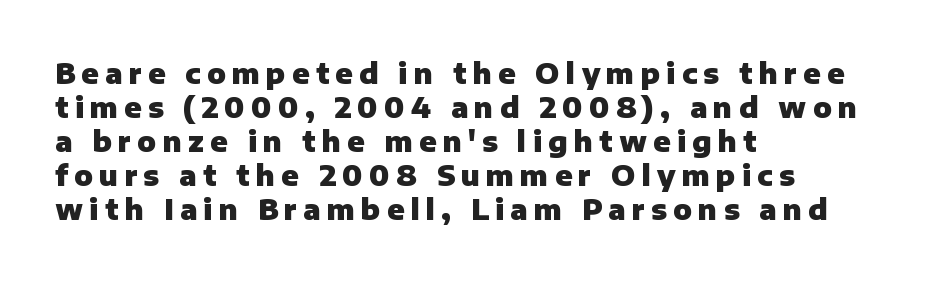
Q: Is the text bold? A: Yes.
Q: Is the text italic (slanted)? A: No, it is upright.
Q: Is the typeface a serif or a sans-serif typeface? A: Sans-serif.
Q: Is the text underlined? A: No.
Q: How is the paragraph aligned? A: Left-aligned.
Q: Is the spacing between letters normal or unusually wide? A: Unusually wide.
Q: Width (condensed, normal, or wide)? A: Normal.
Q: Stroke contrast? A: Low.
Q: x-height? A: Medium.
Q: Monospaced? A: No.
